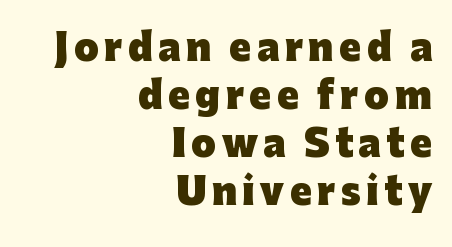
Typesetter's note: full bold, strokes at maximum text heaviness. Regarding serifs, this sample does without them. Typeset ragged left — the right edge is the straight one. Think of a printed novel: that variable character pitch is what you see here.
